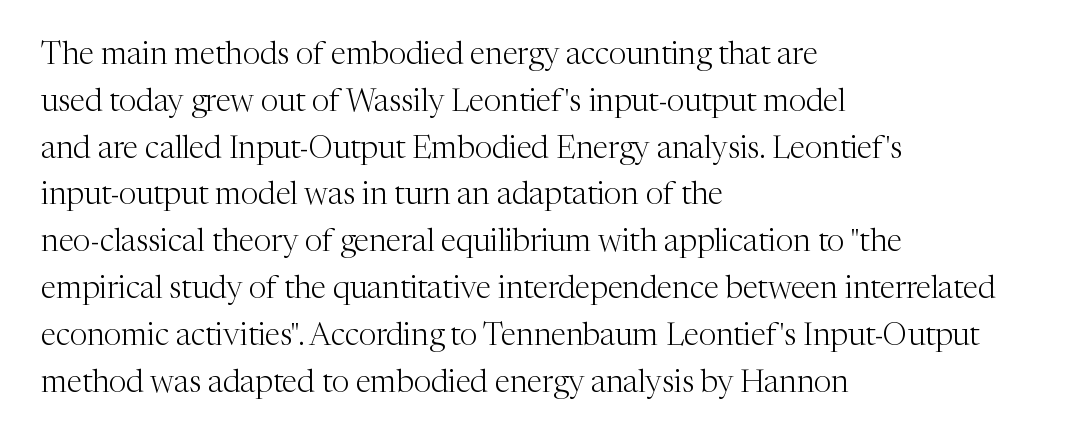
The image shows 31 px light serif type, upright; set left-aligned, normal line spacing (1.51x), normal letter spacing, not underlined; medium stroke contrast and a medium x-height.
